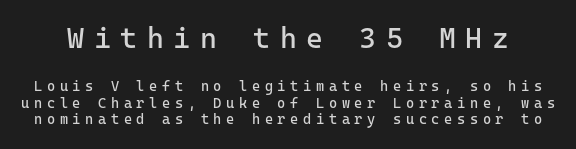
{"serif": "no", "italic": "no", "bold": "no", "weight": "regular", "width": "normal", "stroke_contrast": "low", "x_height": "medium", "monospaced": "yes", "underline": "no", "line_spacing_ratio": 1.17, "letter_spacing": "wide", "letter_spacing_em": 0.33, "larger_block": "first", "size_ratio": 2.07, "glyph_px": 29}
